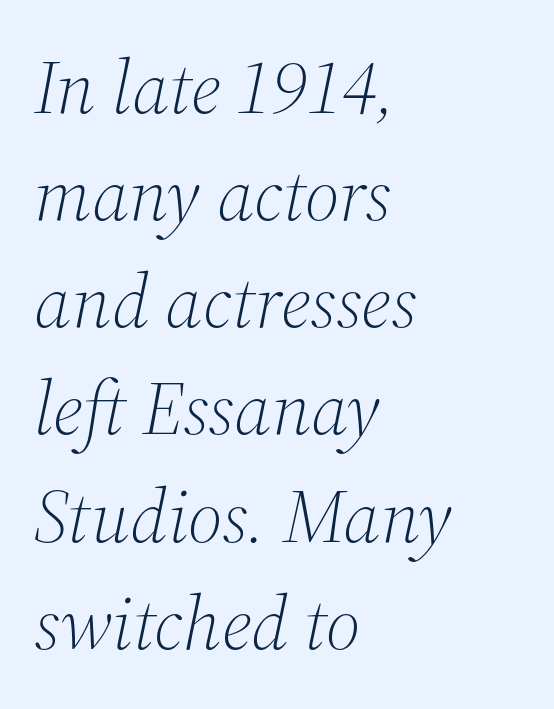
The image shows 76 px light serif type, italic (leaning right); set left-aligned, normal line spacing (1.41x), normal letter spacing, not underlined; medium stroke contrast and a medium x-height.
